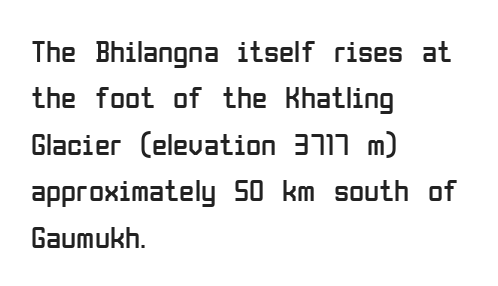
The image shows 31 px regular-weight, condensed sans-serif type, upright; set left-aligned, normal line spacing (1.5x), normal letter spacing, not underlined; low stroke contrast and a medium x-height.
